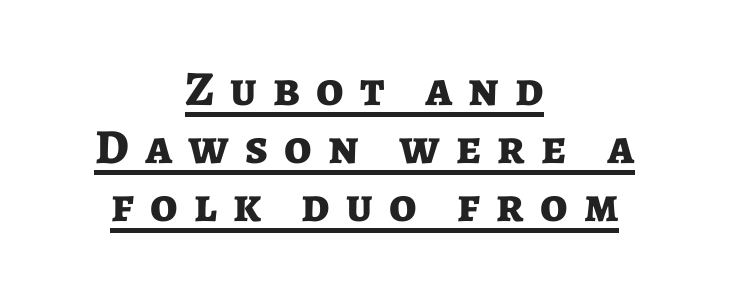
Q: Is the text bold? A: Yes.
Q: Is the text italic (slanted)? A: No, it is upright.
Q: Is the typeface a serif or a sans-serif typeface? A: Sans-serif.
Q: Is the text underlined? A: Yes.
Q: How is the paragraph aligned? A: Centered.
Q: Is the spacing between letters normal or unusually wide? A: Unusually wide.
Q: Width (condensed, normal, or wide)? A: Normal.
Q: Stroke contrast? A: Low.
Q: x-height? A: Medium.
Q: Monospaced? A: No.
